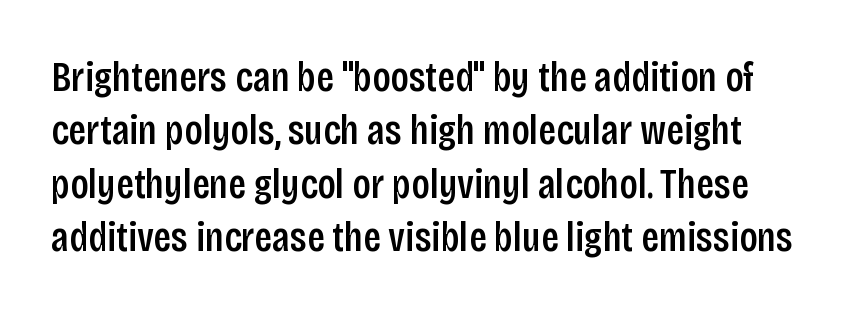
Q: Is the text bold? A: Semi-bold.
Q: Is the text italic (slanted)? A: No, it is upright.
Q: Is the typeface a serif or a sans-serif typeface? A: Sans-serif.
Q: Is the text underlined? A: No.
Q: Is the spacing between letters normal or unusually wide? A: Normal.
Q: Is the spacing between lines tight, normal or loose? A: Normal.
Q: Width (condensed, normal, or wide)? A: Condensed.
Q: Stroke contrast? A: Low.
Q: x-height? A: Large.
Q: Monospaced? A: No.
